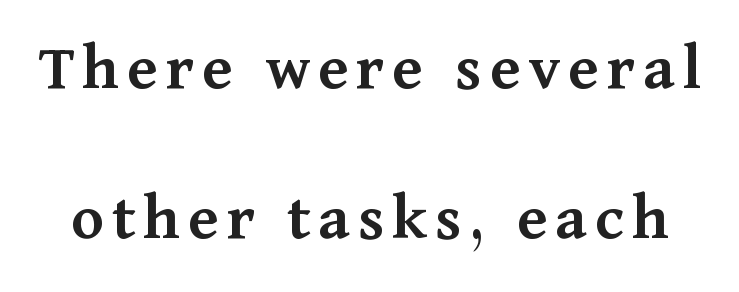
The image shows 68 px semibold serif type, upright; set loose line spacing (2.2x), not underlined; medium stroke contrast and a medium x-height.
